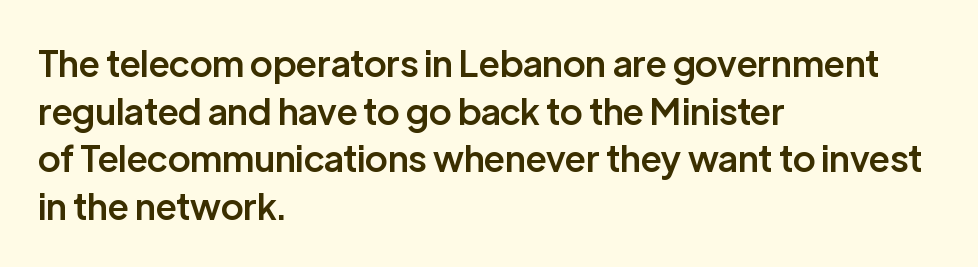
Q: Is the text bold? A: Semi-bold.
Q: Is the text italic (slanted)? A: No, it is upright.
Q: Is the typeface a serif or a sans-serif typeface? A: Sans-serif.
Q: Is the text underlined? A: No.
Q: How is the paragraph aligned? A: Left-aligned.
Q: Is the spacing between letters normal or unusually wide? A: Normal.
Q: Is the spacing between lines tight, normal or loose? A: Normal.
Q: Width (condensed, normal, or wide)? A: Normal.
Q: Stroke contrast? A: Low.
Q: x-height? A: Medium.
Q: Monospaced? A: No.
